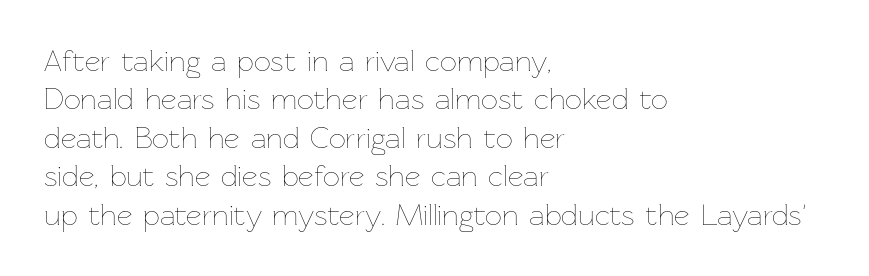
Q: Is the text bold? A: No.
Q: Is the text italic (slanted)? A: No, it is upright.
Q: Is the text underlined? A: No.
Q: How is the paragraph aligned? A: Left-aligned.
Q: Is the spacing between letters normal or unusually wide? A: Normal.
Q: Is the spacing between lines tight, normal or loose? A: Normal.
Q: Width (condensed, normal, or wide)? A: Normal.
Q: Stroke contrast? A: Low.
Q: x-height? A: Medium.
Q: Monospaced? A: No.
